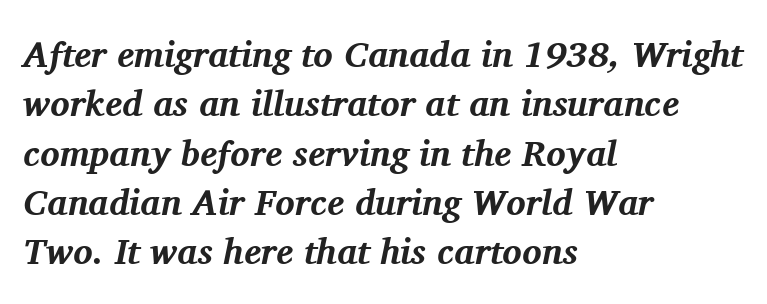
The line texture is even and compact thanks to regular tracking. To sum up the face: it has serifs. Compared with an ordinary text face, these strokes are far heavier — a full bold. Letters rest on an invisible, unmarked baseline. Regular leading. Spacing verdict: proportional, widths tailored to each character.
